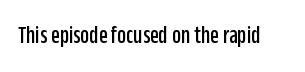
The image shows 25 px text type, upright; set normal letter spacing, not underlined.
